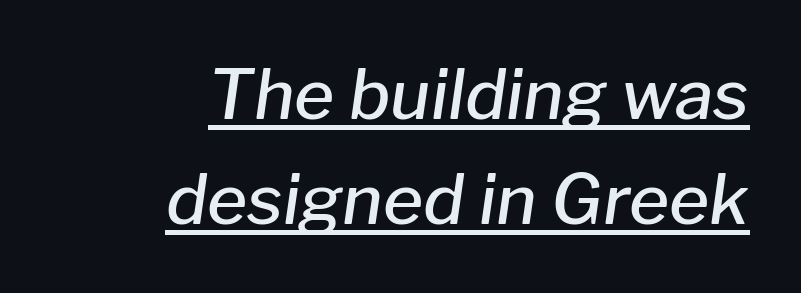
Summary of weight: moderately heavy, a semibold. The horizontal fit of the characters is conventional and even. This rendering features underlined lettering. Reading down the block, your eye finds every line finishing at a fixed right position.
